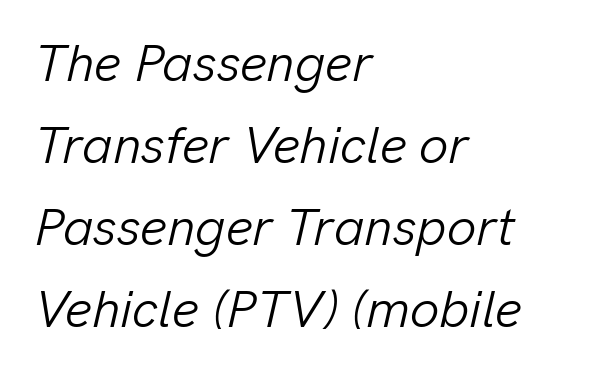
{"italic": "yes", "lean": "right", "slant_degrees": 13, "bold": "no", "weight": "light", "width": "normal", "stroke_contrast": "low", "x_height": "medium", "monospaced": "no", "underline": "no", "align": "left", "line_spacing": "normal", "line_spacing_ratio": 1.58, "letter_spacing": "normal", "letter_spacing_em": 0.0, "glyph_px": 52}
